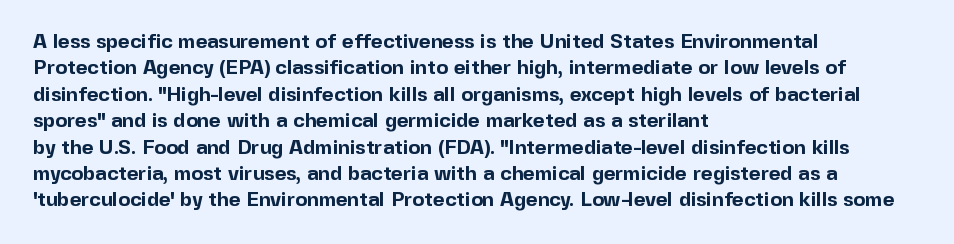
{"italic": "no", "bold": "yes", "underline": "no", "align": "left", "line_spacing": "normal", "line_spacing_ratio": 1.32, "letter_spacing": "normal", "letter_spacing_em": 0.0, "glyph_px": 20}
